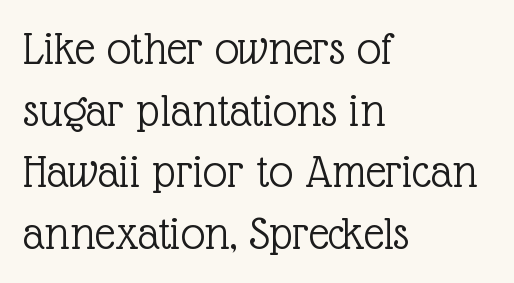
Teacher's note: observe the even left margin — that is flush-left alignment. Ordinary non-slanted type is in use. This sample uses plain, unmodified letter spacing. The leading is moderate, giving the passage an even texture. A clean baseline with only descenders dipping below it. Weight class: somewhere from thin through regular.
